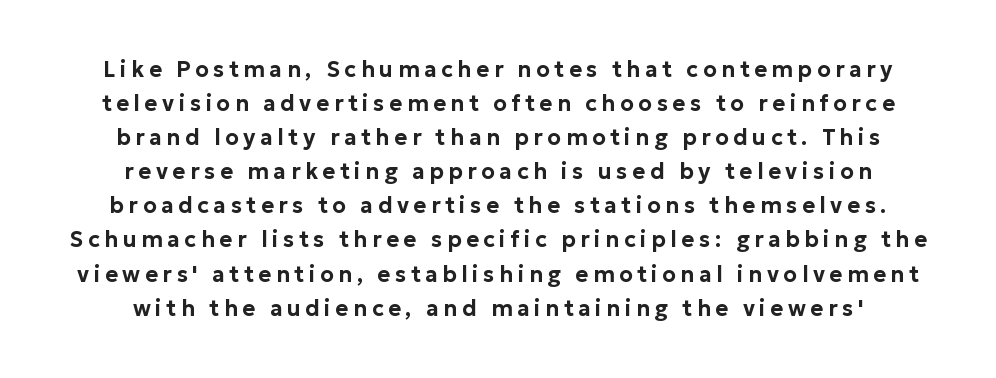
The image shows 22 px text type, upright; set centered, normal line spacing (1.55x), unusually wide letter spacing (+0.21 em), not underlined.
